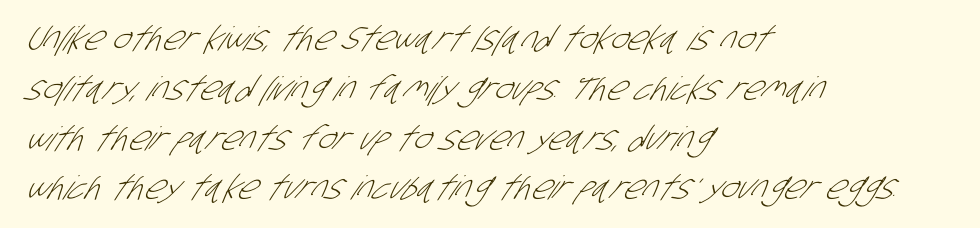
A light-to-regular cut is what we see here. Check under the words: just untouched page. The face used here is proportionally spaced, like ordinary book or web type. You could call the tracking neutral — neither tight nor loose.
